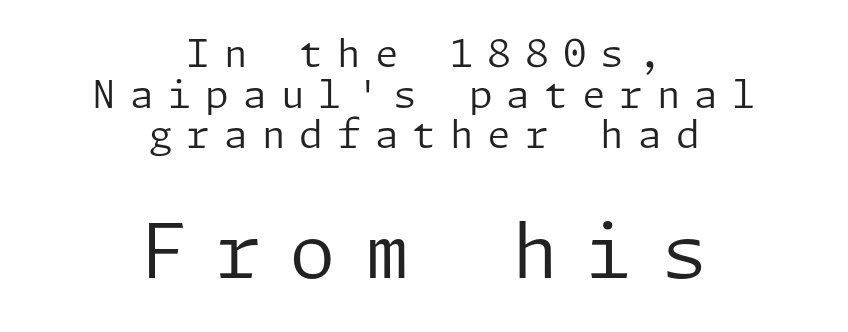
The image shows 75 px regular-weight sans-serif type, upright; set centered, tight line spacing (1.07x), unusually wide letter spacing (+0.37 em), not underlined; the second (bottom) block is 1.97x larger; low stroke contrast and a medium x-height.
